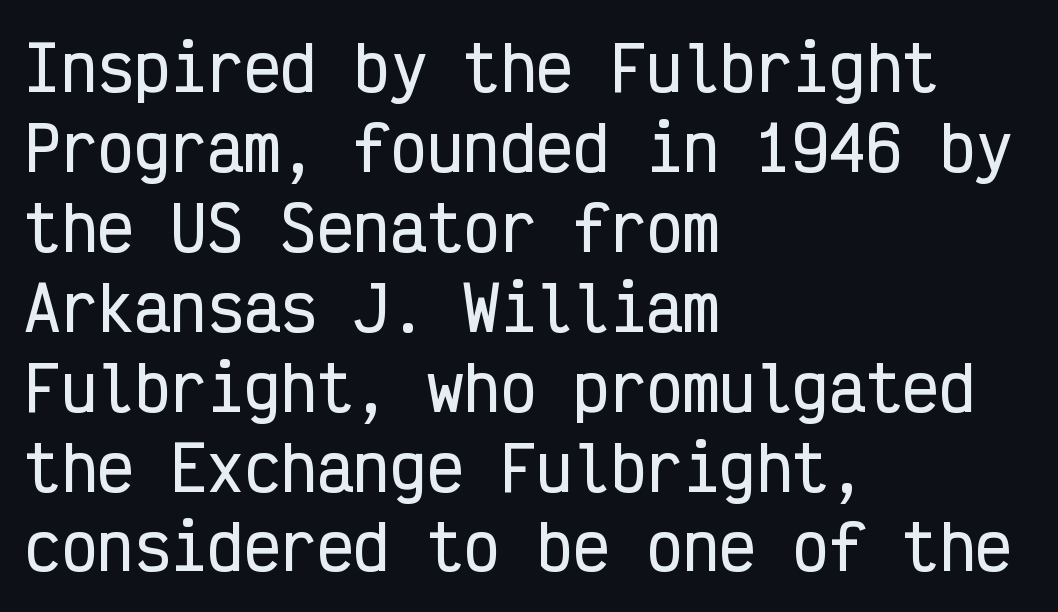
{"serif": "no", "italic": "no", "width": "condensed", "stroke_contrast": "low", "x_height": "medium", "monospaced": "yes", "underline": "no", "align": "left", "line_spacing": "normal", "line_spacing_ratio": 1.31, "letter_spacing": "normal", "letter_spacing_em": 0.0, "glyph_px": 61}
